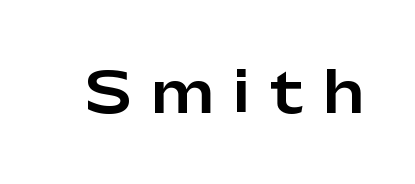
Q: Is the text italic (slanted)? A: No, it is upright.
Q: Is the typeface a serif or a sans-serif typeface? A: Sans-serif.
Q: Is the text underlined? A: No.
Q: Is the spacing between letters normal or unusually wide? A: Unusually wide.
Q: Width (condensed, normal, or wide)? A: Normal.
Q: Stroke contrast? A: Low.
Q: x-height? A: Medium.
Q: Monospaced? A: No.
